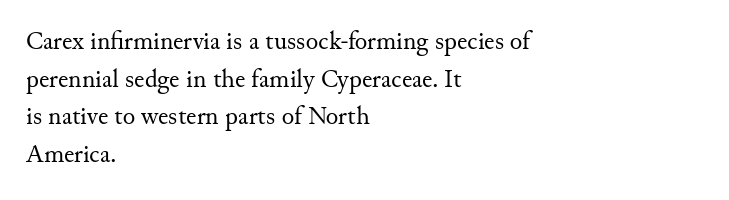
This sample is left-justified, so line endings fall wherever the words run out. Short note: letters normally spaced. These lines were composed using upright roman letters. Nothing heavy about these letters — not bold at all. The glyphs are unaccompanied by any horizontal stroke below them. Quick note: interline space is typical.
